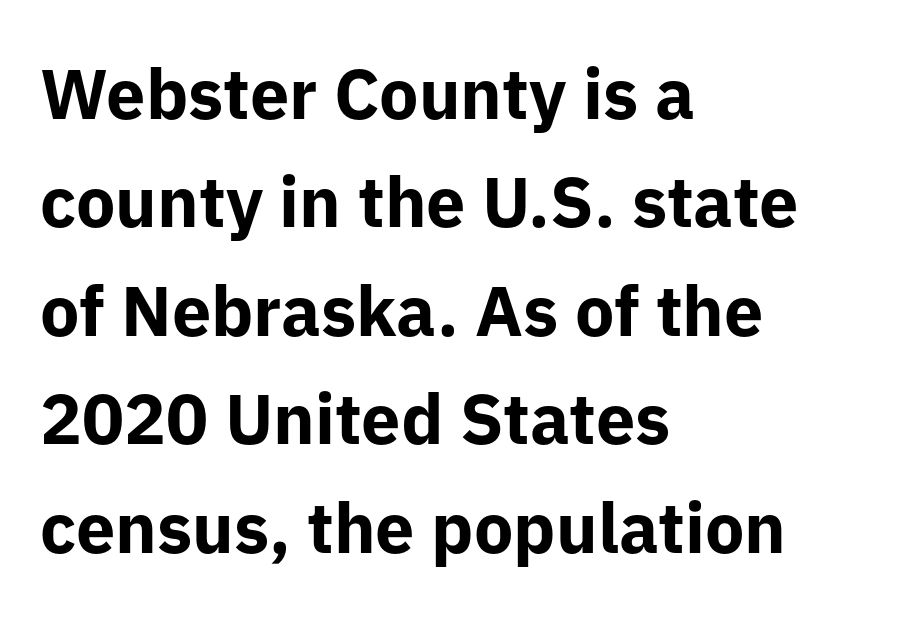
Q: Is the text bold? A: Yes.
Q: Is the text italic (slanted)? A: No, it is upright.
Q: Is the typeface a serif or a sans-serif typeface? A: Sans-serif.
Q: Is the text underlined? A: No.
Q: How is the paragraph aligned? A: Left-aligned.
Q: Is the spacing between letters normal or unusually wide? A: Normal.
Q: Is the spacing between lines tight, normal or loose? A: Normal.
Q: Width (condensed, normal, or wide)? A: Normal.
Q: Stroke contrast? A: Low.
Q: x-height? A: Medium.
Q: Monospaced? A: No.
